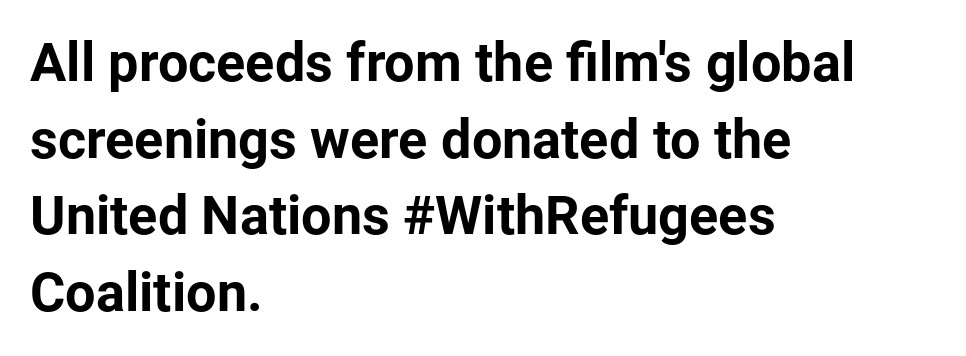
The image shows 54 px bold sans-serif type, upright; set left-aligned, normal line spacing (1.42x), normal letter spacing, not underlined; low stroke contrast and a medium x-height.
